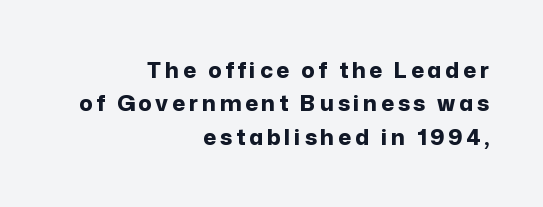
Short and long lines alike share a common ending point at right. Descenders hang freely into open space. Rows of type keep a routine distance in the vertical direction. Italic: no, the glyphs are upright roman.
